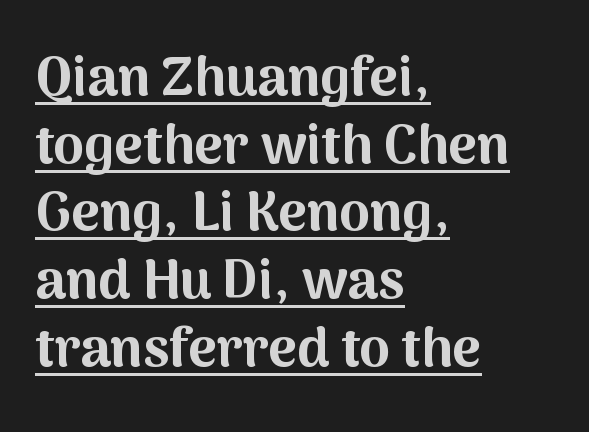
Italic? Not at all — the glyphs are vertical. I'd describe the lettering as bold — thick and assertive. These lines stack with their left ends in a neat column. Honestly, the letter spacing is just normal — you wouldn't notice it. Regarding serifs, this sample does without them. Each letter keeps its own natural width here, so spacing adapts to shape.
